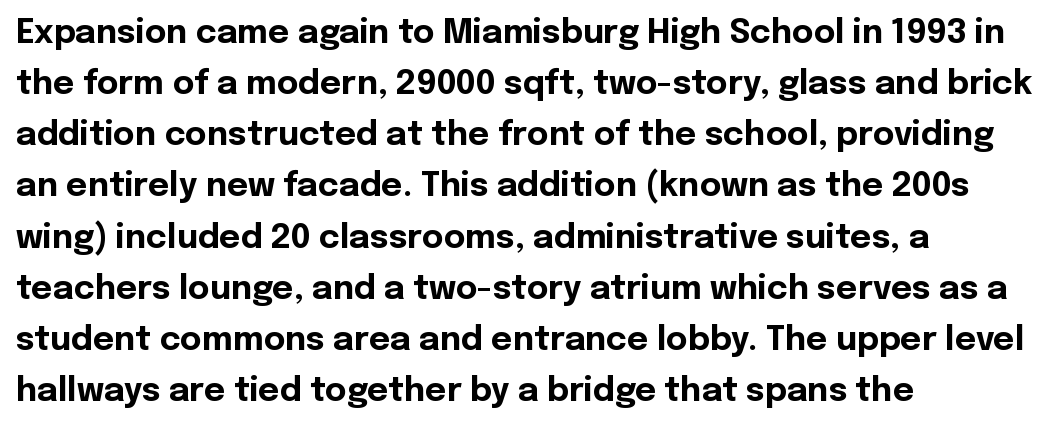
The image shows 33 px bold sans-serif type, upright; set left-aligned, normal line spacing (1.55x), normal letter spacing, not underlined; a medium x-height.
